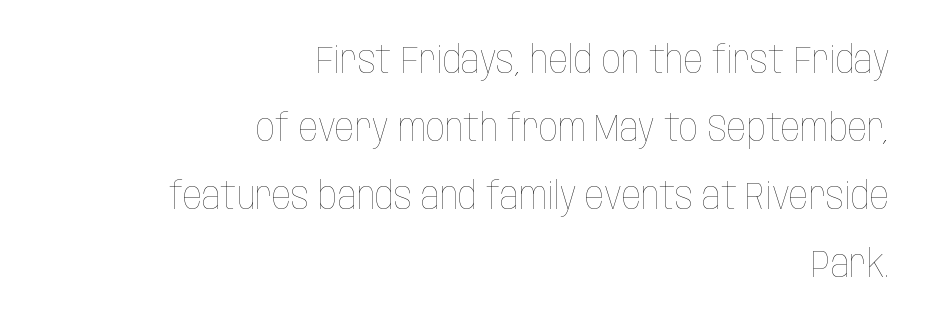
Q: Is the text bold? A: No.
Q: Is the text italic (slanted)? A: No, it is upright.
Q: Is the text underlined? A: No.
Q: How is the paragraph aligned? A: Right-aligned.
Q: Is the spacing between letters normal or unusually wide? A: Normal.
Q: Width (condensed, normal, or wide)? A: Condensed.
Q: Stroke contrast? A: Low.
Q: x-height? A: Large.
Q: Monospaced? A: No.
